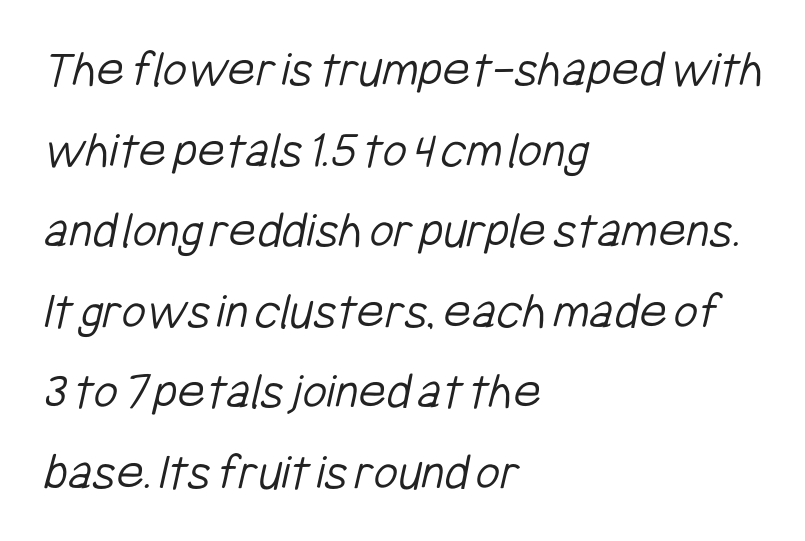
{"serif": "no", "bold": "no", "weight": "light", "width": "condensed", "stroke_contrast": "low", "x_height": "medium", "monospaced": "no", "underline": "no", "align": "left", "line_spacing": "normal", "line_spacing_ratio": 1.52, "letter_spacing": "normal", "letter_spacing_em": 0.0, "glyph_px": 53}
